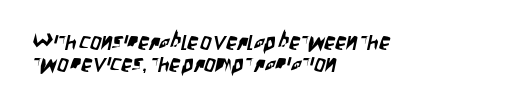
In terms of leading, this rendering errs on the cramped side. The baseline area is clear. The setting favours the left margin, as ordinary paragraphs usually do. What stands out about the letter spacing? Nothing — it is the standard amount.
